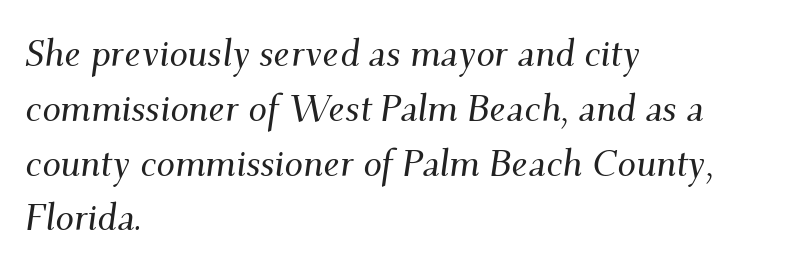
{"serif": "yes", "italic": "yes", "lean": "right", "slant_degrees": 9, "width": "normal", "stroke_contrast": "medium", "x_height": "small", "monospaced": "no", "underline": "no", "align": "left", "line_spacing": "normal", "line_spacing_ratio": 1.48, "letter_spacing": "normal", "letter_spacing_em": 0.0, "glyph_px": 37}
